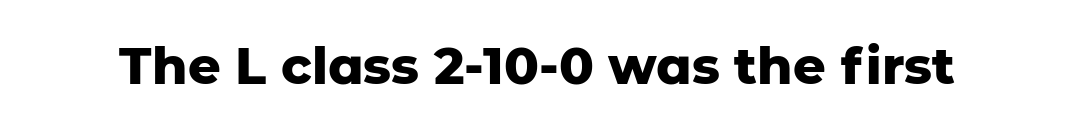
{"serif": "no", "italic": "no", "bold": "yes", "weight": "heavy", "width": "normal", "stroke_contrast": "low", "x_height": "medium", "monospaced": "no", "underline": "no", "letter_spacing": "normal", "letter_spacing_em": 0.0, "glyph_px": 51}
